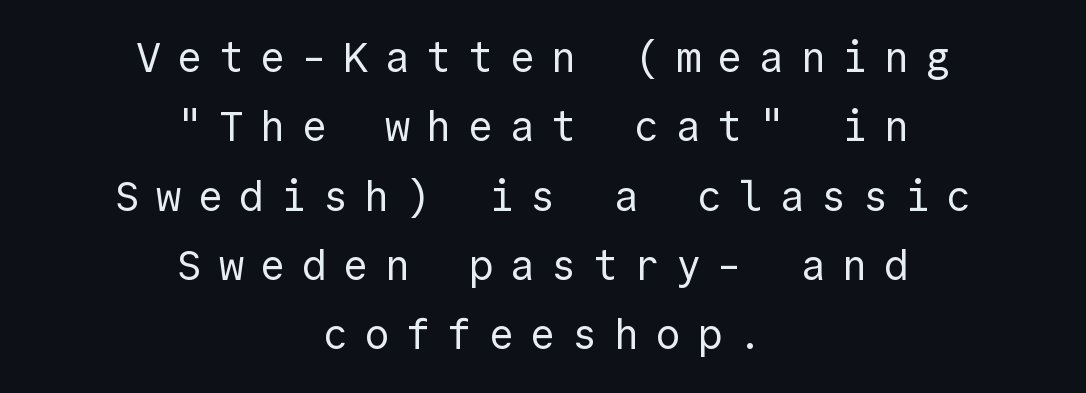
Whoever set this chose a conventional vertical rhythm. Just letters on the line, the space beneath them empty. Do the characters align in a grid? Yes, the font is monospaced. Substantial extra tracking has been applied to these lines. Alignment: centered.
